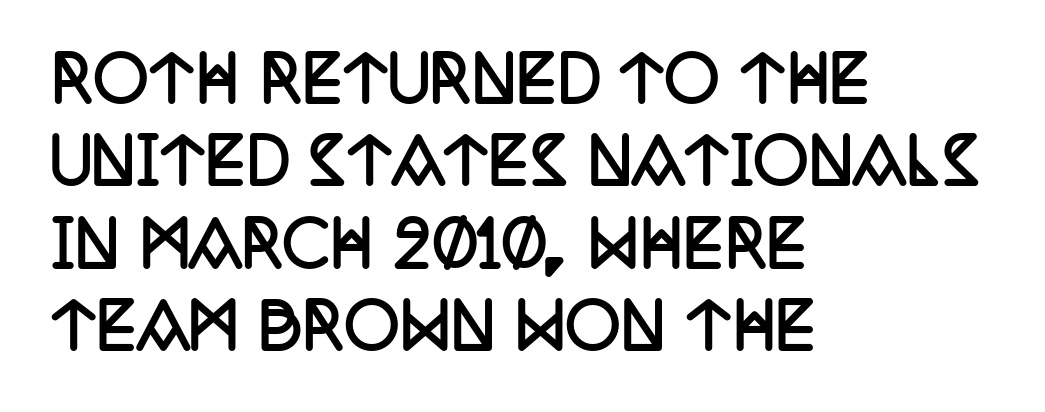
Q: Is the text bold? A: Yes.
Q: Is the text italic (slanted)? A: No, it is upright.
Q: Is the typeface a serif or a sans-serif typeface? A: Serif.
Q: Is the text underlined? A: No.
Q: How is the paragraph aligned? A: Left-aligned.
Q: Is the spacing between letters normal or unusually wide? A: Normal.
Q: Is the spacing between lines tight, normal or loose? A: Normal.
Q: Width (condensed, normal, or wide)? A: Condensed.
Q: Stroke contrast? A: Low.
Q: x-height? A: Large.
Q: Monospaced? A: No.
